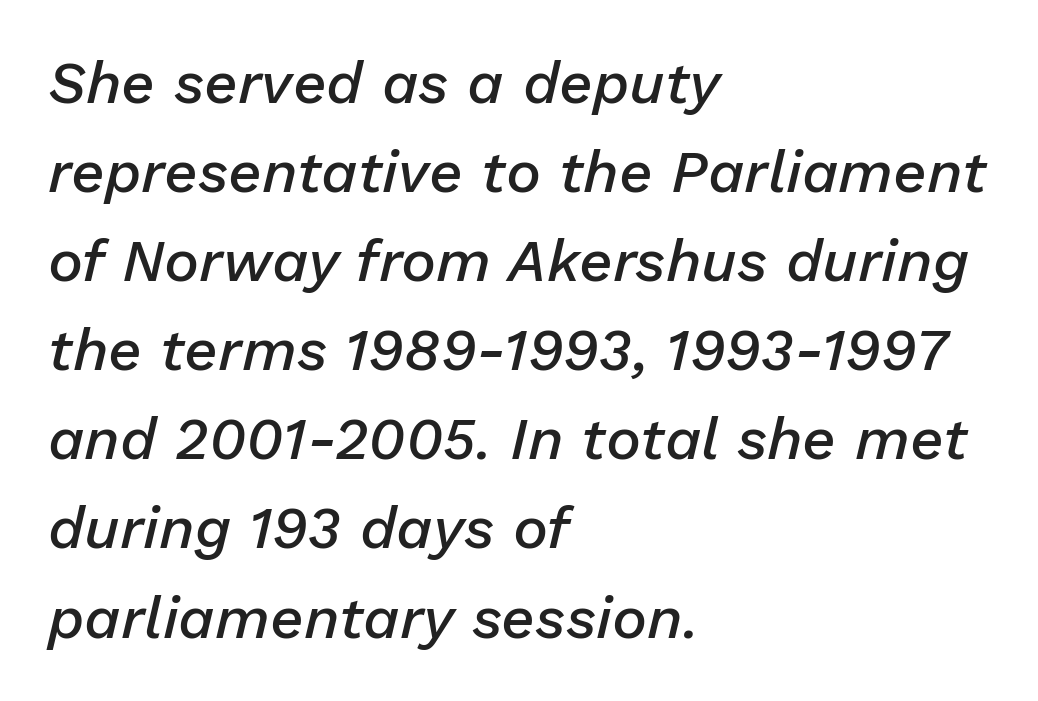
The image shows 59 px semibold type, italic (leaning right); set left-aligned, normal line spacing (1.51x), normal letter spacing, not underlined; low stroke contrast and a medium x-height.
